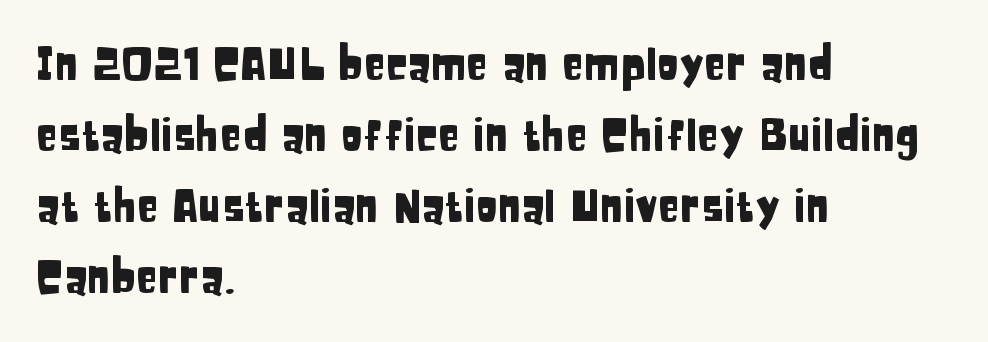
{"serif": "no", "italic": "no", "width": "condensed", "stroke_contrast": "low", "x_height": "large", "monospaced": "no", "underline": "no", "align": "left", "line_spacing": "normal", "line_spacing_ratio": 1.58, "letter_spacing": "normal", "letter_spacing_em": 0.0, "glyph_px": 45}
